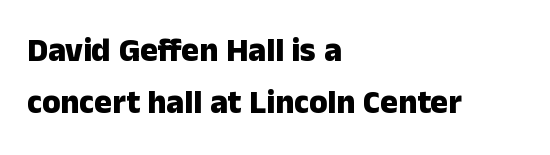
Which margin do the lines hug? The left one — the right edge is uneven. One glance says typical: line gaps are just what's usual. What weight is shown? A full bold with thick strokes. The typeface chosen for these lines omits serifs. This is roman type, the default non-slanted kind. Default kerning and tracking; the words read as compact shapes.
